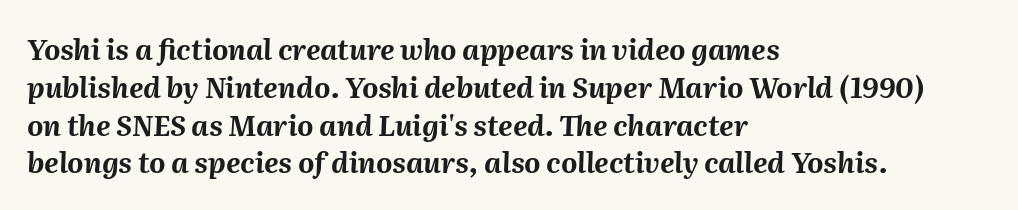
Q: Is the text bold? A: Yes.
Q: Is the text italic (slanted)? A: Yes, it leans right by about 2 degrees.
Q: Is the text underlined? A: No.
Q: How is the paragraph aligned? A: Left-aligned.
Q: Is the spacing between letters normal or unusually wide? A: Normal.
Q: Is the spacing between lines tight, normal or loose? A: Normal.
Q: Width (condensed, normal, or wide)? A: Normal.
Q: Stroke contrast? A: Medium.
Q: x-height? A: Medium.
Q: Monospaced? A: No.
